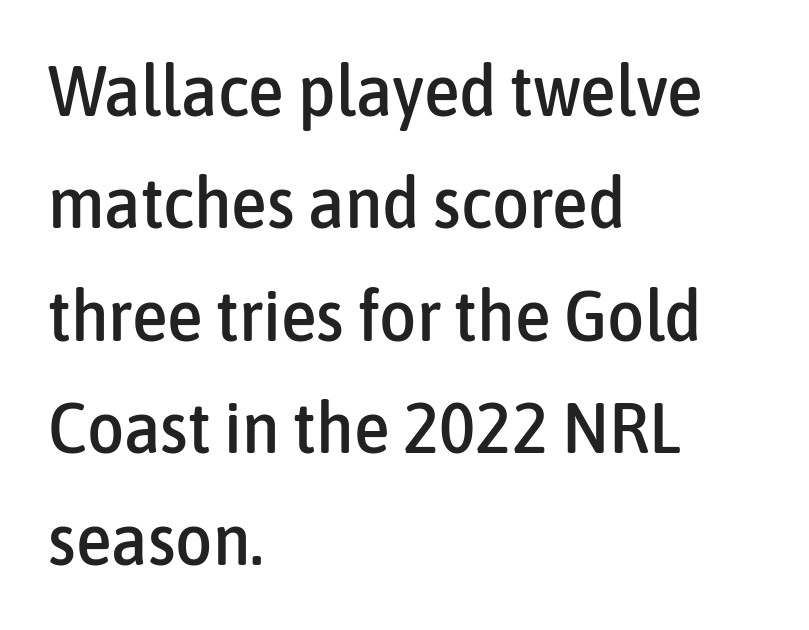
Serifs: no, the terminals of the letterforms are clean. Visually the block forms a straight wall on the left and a jagged coastline on the right. This sample uses plain, unmodified letter spacing. Notice how descenders clear the ascenders below comfortably — that's standard leading. Here the designer chose a conventional face with non-uniform glyph widths.
